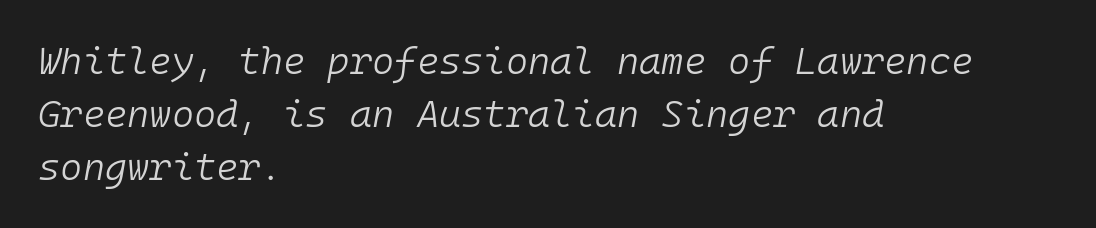
Q: Is the text bold? A: No.
Q: Is the text italic (slanted)? A: Yes, it leans right by about 10 degrees.
Q: Is the text underlined? A: No.
Q: How is the paragraph aligned? A: Left-aligned.
Q: Is the spacing between letters normal or unusually wide? A: Normal.
Q: Is the spacing between lines tight, normal or loose? A: Normal.
Q: Width (condensed, normal, or wide)? A: Normal.
Q: Stroke contrast? A: Low.
Q: x-height? A: Medium.
Q: Monospaced? A: Yes.
